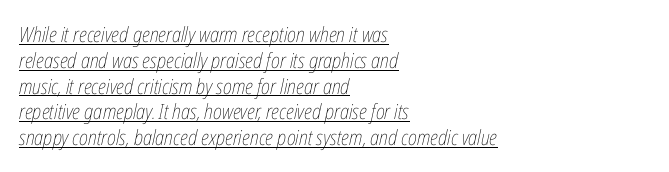
{"italic": "yes", "lean": "right", "slant_degrees": 12, "bold": "no", "underline": "yes", "align": "left", "line_spacing_ratio": 1.23, "letter_spacing": "normal", "letter_spacing_em": 0.0, "glyph_px": 21}
